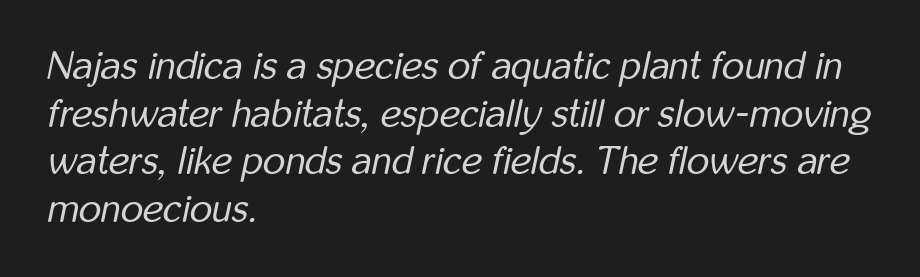
The image shows 39 px regular-weight, condensed type, italic (leaning right); set left-aligned, line spacing 1.22x, normal letter spacing, not underlined; low stroke contrast and a medium x-height.
